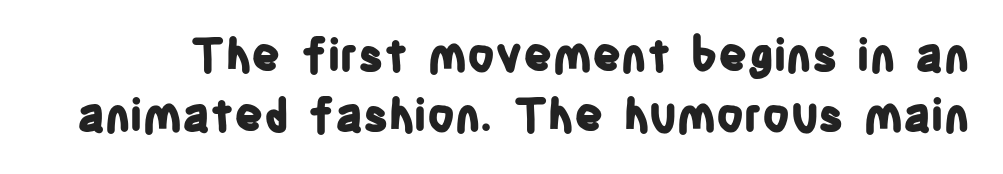
{"serif": "no", "italic": "no", "bold": "yes", "weight": "bold", "width": "condensed", "stroke_contrast": "low", "x_height": "large", "monospaced": "no", "underline": "no", "line_spacing": "normal", "line_spacing_ratio": 1.34, "letter_spacing": "normal", "letter_spacing_em": 0.0, "glyph_px": 45}
